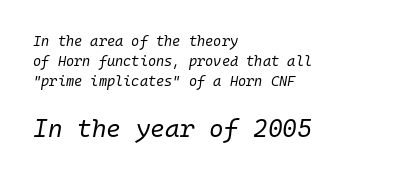
Q: Is the text bold? A: No.
Q: Is the text italic (slanted)? A: Yes, it leans right by about 10 degrees.
Q: Is the text underlined? A: No.
Q: How is the paragraph aligned? A: Left-aligned.
Q: Is the spacing between letters normal or unusually wide? A: Normal.
Q: Is the spacing between lines tight, normal or loose? A: Normal.
Q: Which block of text is set in a larger size, the first (top) or the second (bottom)? A: The second (bottom) one.
